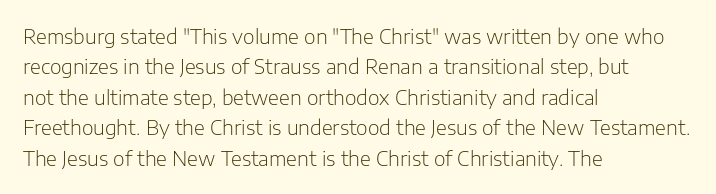
{"italic": "no", "bold": "no", "underline": "no", "align": "left", "line_spacing": "normal", "line_spacing_ratio": 1.52, "letter_spacing": "normal", "letter_spacing_em": 0.0, "glyph_px": 20}
